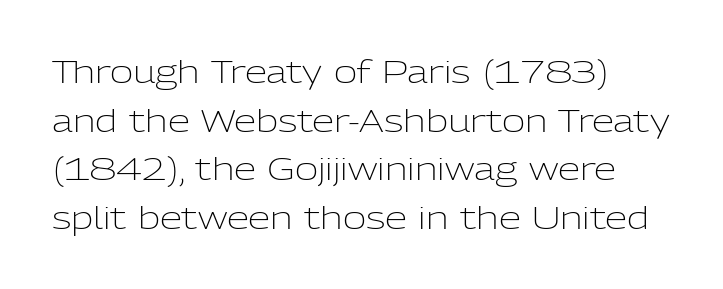
Q: Is the text bold? A: No.
Q: Is the text italic (slanted)? A: No, it is upright.
Q: Is the typeface a serif or a sans-serif typeface? A: Sans-serif.
Q: Is the text underlined? A: No.
Q: Is the spacing between letters normal or unusually wide? A: Normal.
Q: Is the spacing between lines tight, normal or loose? A: Normal.
Q: Width (condensed, normal, or wide)? A: Normal.
Q: Stroke contrast? A: Low.
Q: x-height? A: Medium.
Q: Monospaced? A: No.
